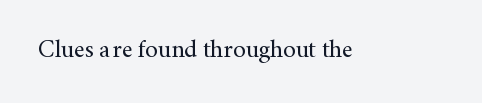
{"italic": "no", "bold": "no", "underline": "no", "letter_spacing": "normal", "letter_spacing_em": 0.0, "glyph_px": 25}
